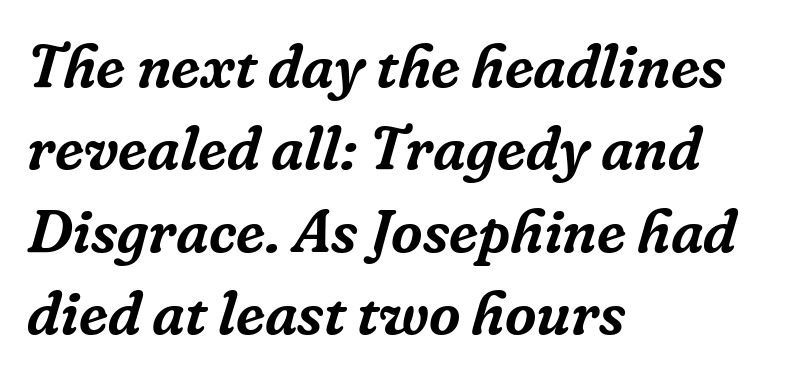
{"serif": "yes", "italic": "yes", "lean": "right", "slant_degrees": 16, "width": "normal", "stroke_contrast": "low", "x_height": "medium", "monospaced": "no", "underline": "no", "align": "left", "line_spacing": "normal", "line_spacing_ratio": 1.35, "letter_spacing": "normal", "letter_spacing_em": 0.0, "glyph_px": 61}
